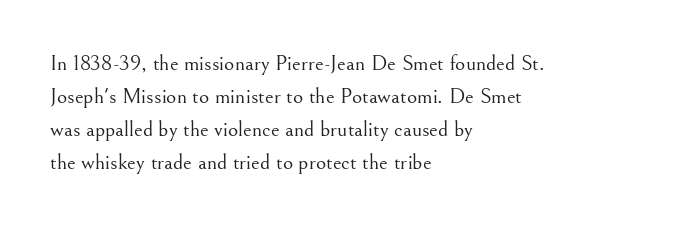
The image shows 22 px text type, upright; set left-aligned, normal line spacing (1.5x), normal letter spacing, not underlined.
